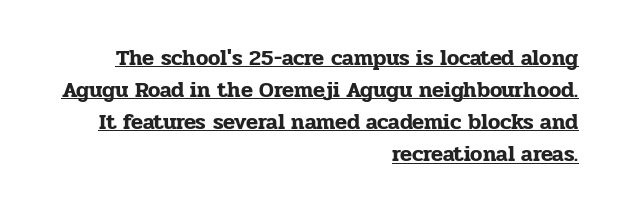
{"italic": "no", "underline": "yes", "align": "right", "line_spacing": "normal", "line_spacing_ratio": 1.46, "letter_spacing": "normal", "letter_spacing_em": 0.0, "glyph_px": 22}
